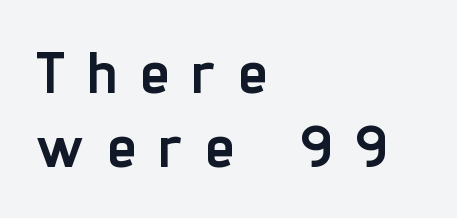
{"serif": "no", "italic": "no", "bold": "yes", "weight": "semibold", "width": "condensed", "stroke_contrast": "low", "x_height": "medium", "monospaced": "no", "underline": "no", "align": "left", "line_spacing": "normal", "line_spacing_ratio": 1.26, "letter_spacing": "wide", "letter_spacing_em": 0.4, "glyph_px": 59}
